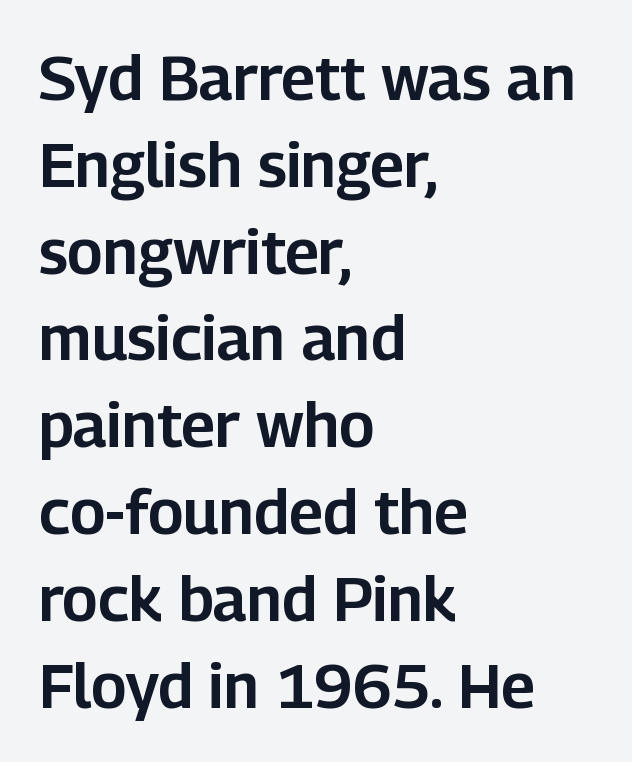
The leading is moderate, giving the passage an even texture. The letters advance in unequal steps, a hallmark of proportional type. Which margin do the lines hug? The left one — the right edge is uneven. Stroke terminals: plain, sans-serif. Descenders are the only things crossing below the line.
